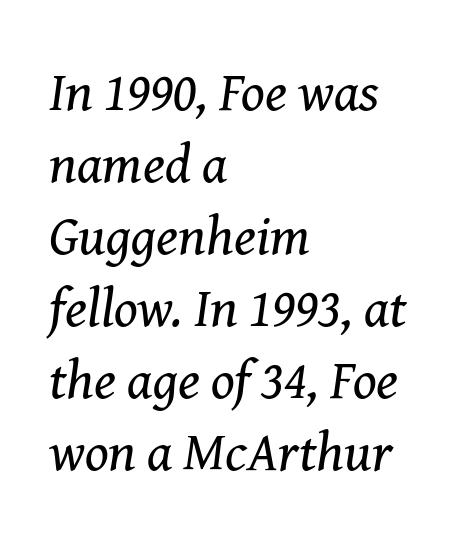
The image shows 55 px regular-weight serif type, italic (leaning right); set left-aligned, normal line spacing (1.31x), normal letter spacing, not underlined; medium stroke contrast and a medium x-height.
